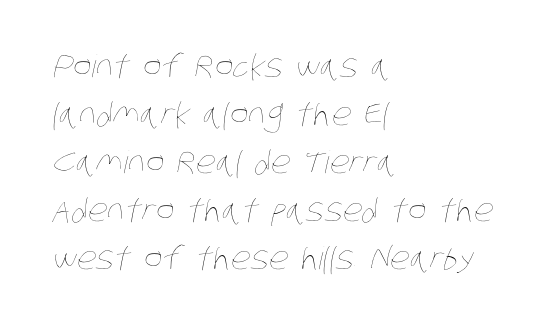
The image shows 31 px thin, condensed type; set left-aligned, normal line spacing (1.55x), normal letter spacing, not underlined; low stroke contrast and a large x-height.
